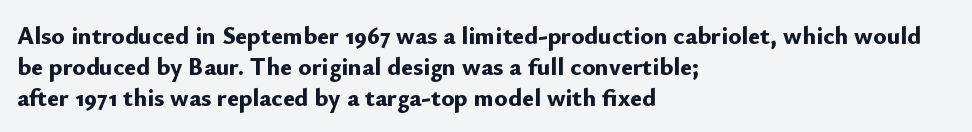
Caption: standard tracking, unaltered. Weight: bold. Line beginnings align vertically; line endings do not. The type sits square on the baseline with zero lean.
